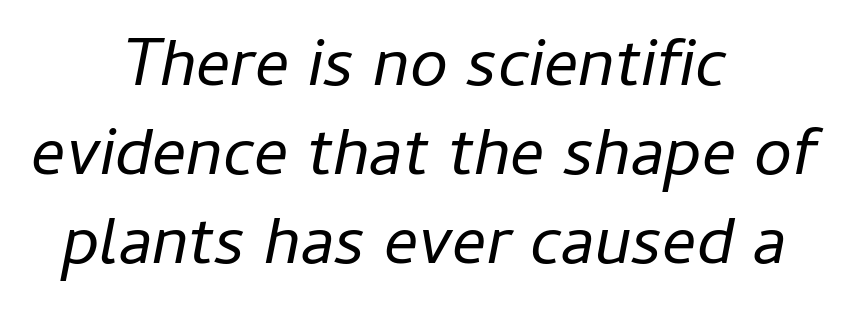
The image shows 68 px regular-weight type, italic (leaning right); set centered, normal line spacing (1.31x), normal letter spacing, not underlined; low stroke contrast and a medium x-height.
